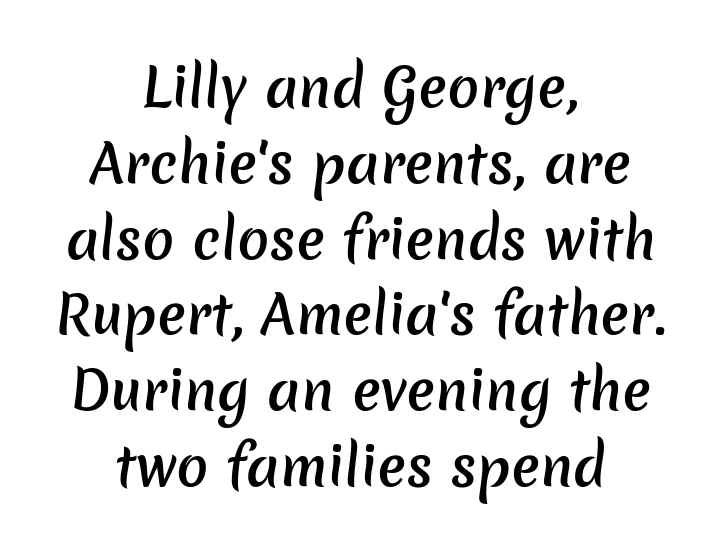
The image shows 53 px semibold sans-serif type; set centered, normal line spacing (1.43x), normal letter spacing, not underlined; low stroke contrast and a medium x-height.
